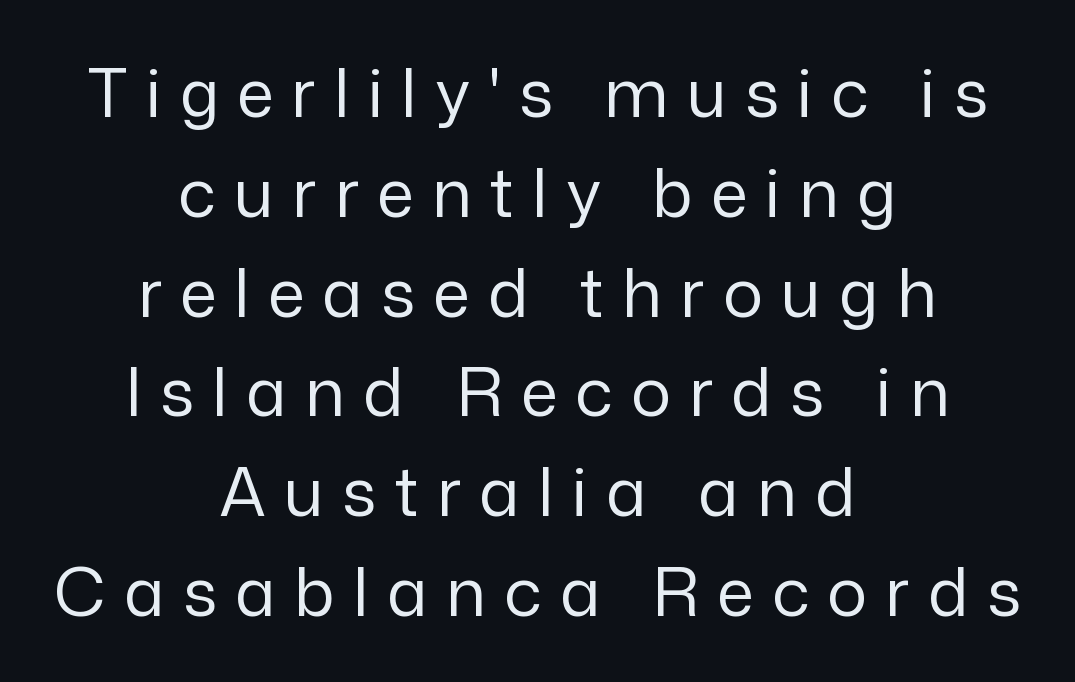
The image shows 67 px regular-weight sans-serif type, upright; set centered, normal line spacing (1.49x), unusually wide letter spacing (+0.27 em), not underlined; low stroke contrast and a medium x-height.
